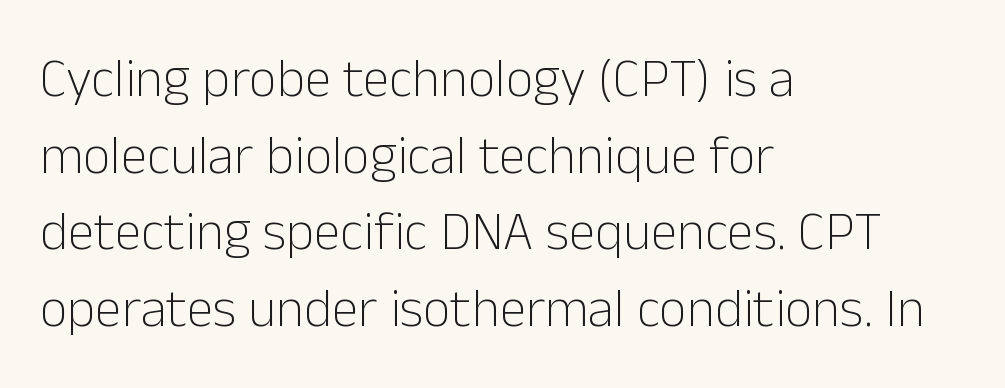
The image shows 54 px light sans-serif type, upright; set left-aligned, normal line spacing (1.42x), normal letter spacing, not underlined; low stroke contrast and a medium x-height.
